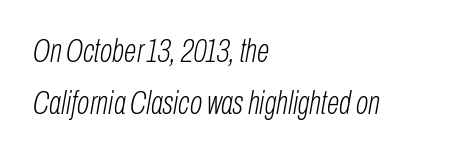
Each row of text sits above clean, open space. A classic flush-left, rag-right setting is used for this passage. You can tell it's italic because the verticals aren't actually vertical. Inter-character spacing is left at the font's built-in metrics.
